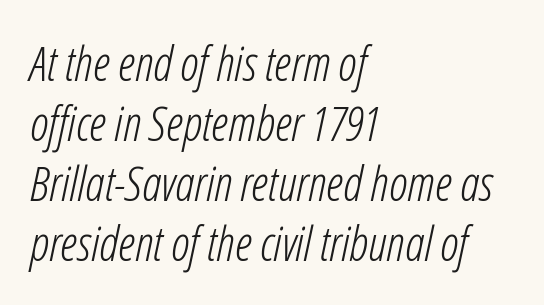
{"italic": "yes", "lean": "right", "slant_degrees": 12, "bold": "no", "weight": "light", "width": "condensed", "stroke_contrast": "low", "x_height": "medium", "monospaced": "no", "underline": "no", "align": "left", "line_spacing": "normal", "line_spacing_ratio": 1.25, "letter_spacing": "normal", "letter_spacing_em": 0.0, "glyph_px": 48}
